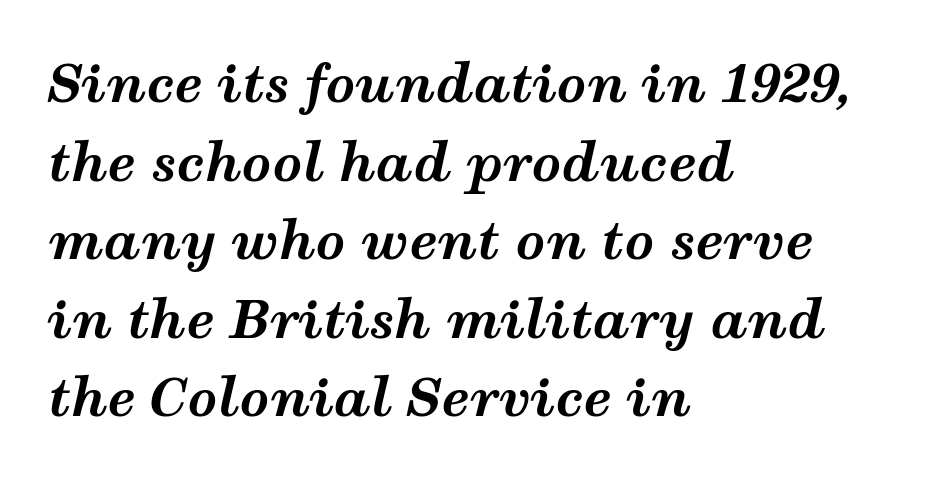
The image shows 52 px bold, wide type, italic (leaning right); set left-aligned, normal line spacing (1.51x), normal letter spacing, not underlined; medium stroke contrast and a medium x-height.
